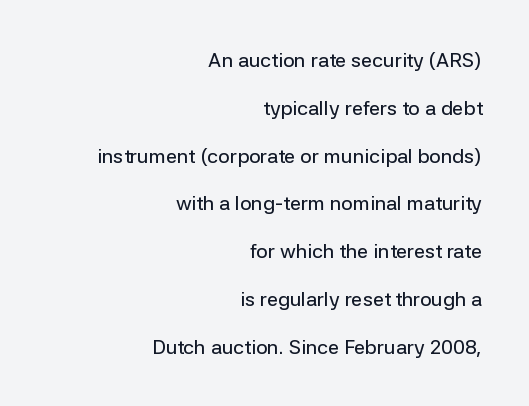
The lines are quadded right. Inter-character spacing is left at the font's built-in metrics. Each row of text sits above clean, open space. Successive baselines arrive slowly, with a big drop between each.
